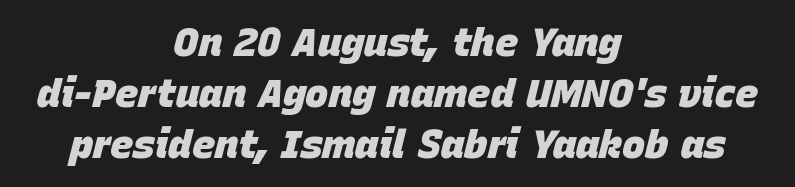
{"italic": "yes", "lean": "right", "slant_degrees": 15, "bold": "yes", "weight": "heavy", "width": "normal", "stroke_contrast": "low", "x_height": "large", "monospaced": "no", "underline": "no", "align": "center", "line_spacing": "normal", "line_spacing_ratio": 1.31, "letter_spacing": "normal", "letter_spacing_em": 0.0, "glyph_px": 39}
